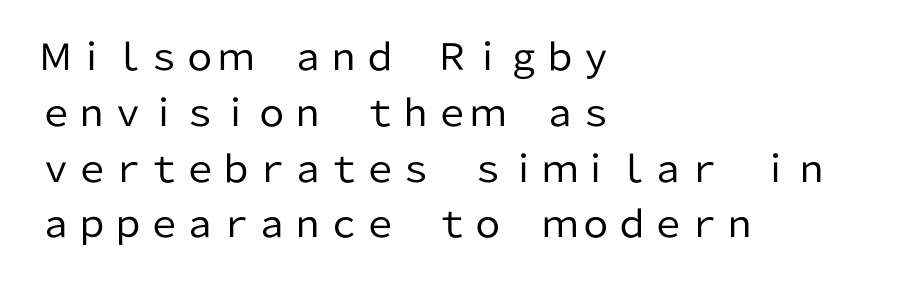
Each row of text sits above clean, open space. Vertically, the passage feels balanced, rows spaced as you'd expect. The letters carry no serifs — their stems end cleanly without finishing strokes. Left-aligned paragraph, ragged on the right. The specimen reads as upright at a glance.
